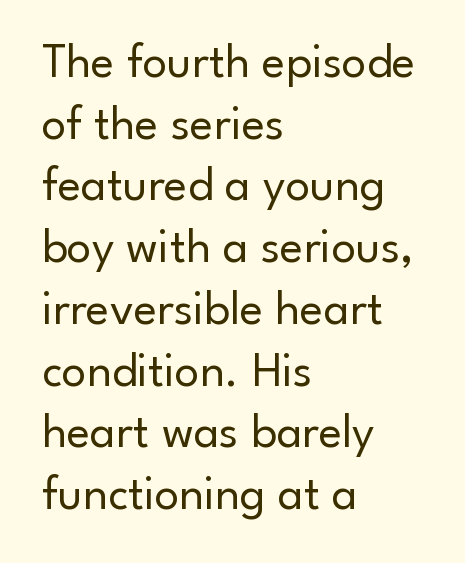
{"serif": "no", "italic": "no", "bold": "no", "weight": "regular", "width": "normal", "stroke_contrast": "low", "x_height": "small", "monospaced": "no", "underline": "no", "align": "left", "line_spacing": "normal", "line_spacing_ratio": 1.26, "letter_spacing": "normal", "letter_spacing_em": 0.0, "glyph_px": 49}
